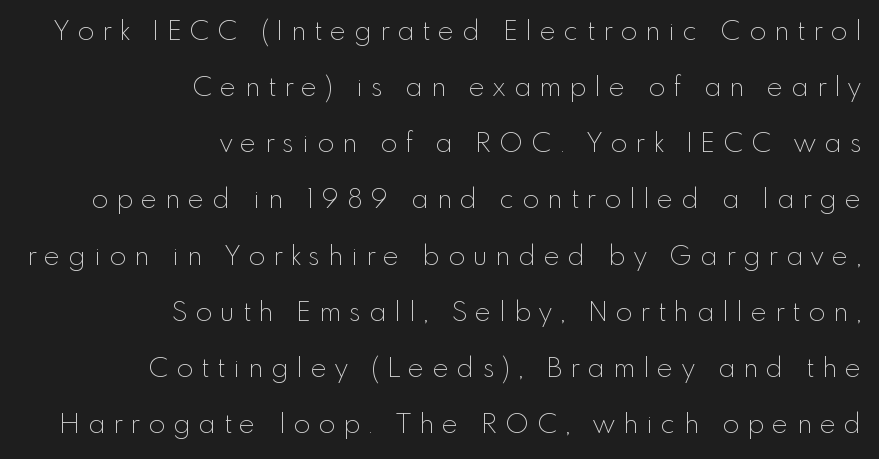
Stroke mass is kept to a normal reading level or below. Compared with a flush-left layout, this one pins lines to the opposite, right side. Words appear elongated and porous because spacing is wide. This block would shrink considerably if given ordinary leading; it's expanded now. Honestly, there is no underline to notice here at all.
